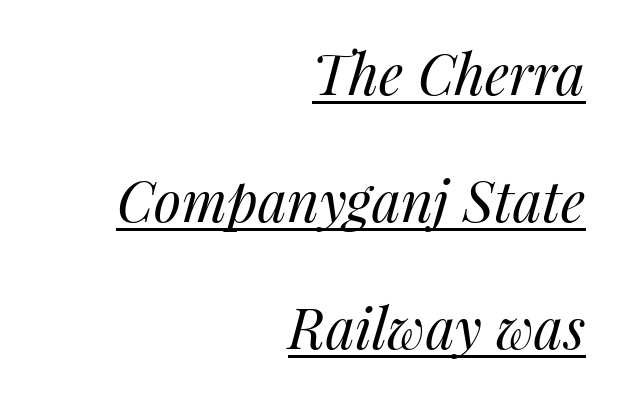
This sample carries an underscore along the baseline area. Compared with ordinary roman type, these characters are visibly tilted. A typesetter would call this zero additional tracking. On a weight scale, this lands at 450 or below. In CSS terms this would be text-align: right. The letters advance in unequal steps, a hallmark of proportional type.
